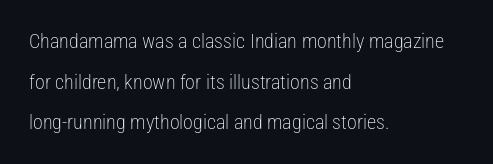
{"italic": "no", "bold": "no", "underline": "no", "align": "left", "line_spacing": "loose", "line_spacing_ratio": 2.03, "letter_spacing": "normal", "letter_spacing_em": 0.0, "glyph_px": 20}
